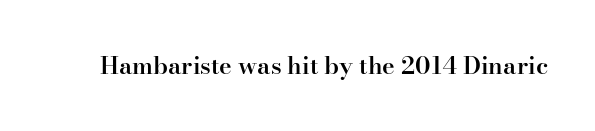
{"italic": "no", "bold": "semi", "underline": "no", "letter_spacing": "normal", "letter_spacing_em": 0.0, "glyph_px": 24}
